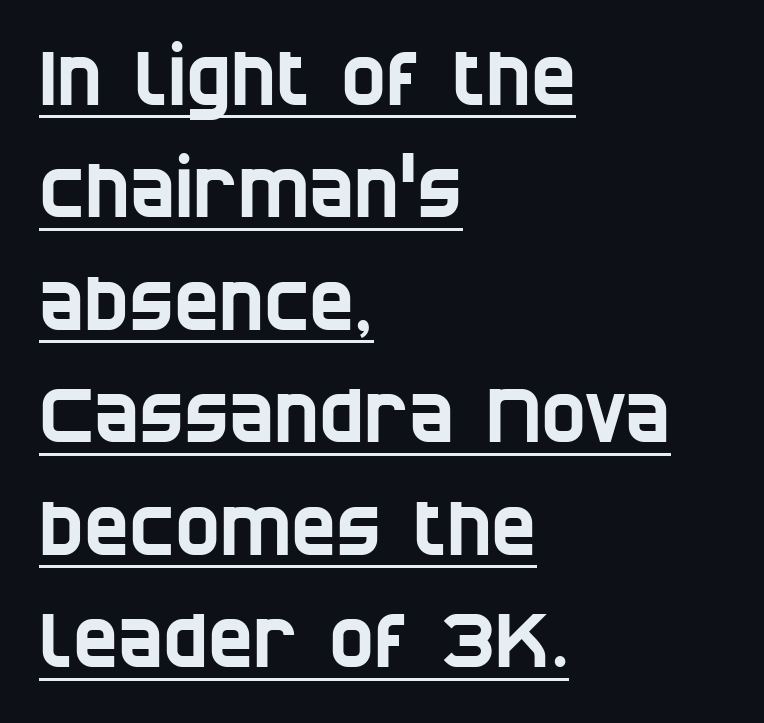
The image shows 76 px condensed sans-serif type; set left-aligned, normal line spacing (1.48x), normal letter spacing, underlined; low stroke contrast and a large x-height.
